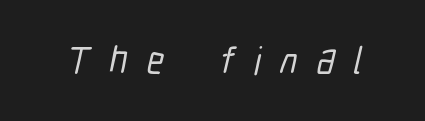
Q: Is the typeface a serif or a sans-serif typeface? A: Sans-serif.
Q: Is the text underlined? A: No.
Q: Is the spacing between letters normal or unusually wide? A: Unusually wide.
Q: Width (condensed, normal, or wide)? A: Condensed.
Q: Stroke contrast? A: Low.
Q: x-height? A: Medium.
Q: Monospaced? A: No.
